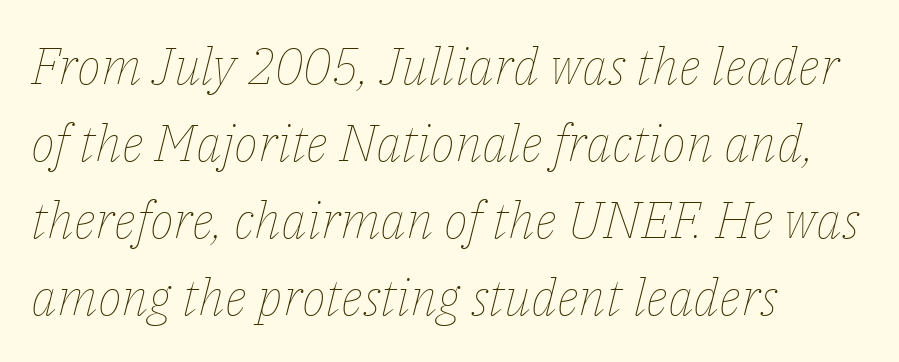
Q: Is the text bold? A: No.
Q: Is the text italic (slanted)? A: Yes, it leans right by about 14 degrees.
Q: Is the text underlined? A: No.
Q: How is the paragraph aligned? A: Left-aligned.
Q: Is the spacing between letters normal or unusually wide? A: Normal.
Q: Is the spacing between lines tight, normal or loose? A: Normal.
Q: Width (condensed, normal, or wide)? A: Normal.
Q: Stroke contrast? A: Low.
Q: x-height? A: Medium.
Q: Monospaced? A: No.
